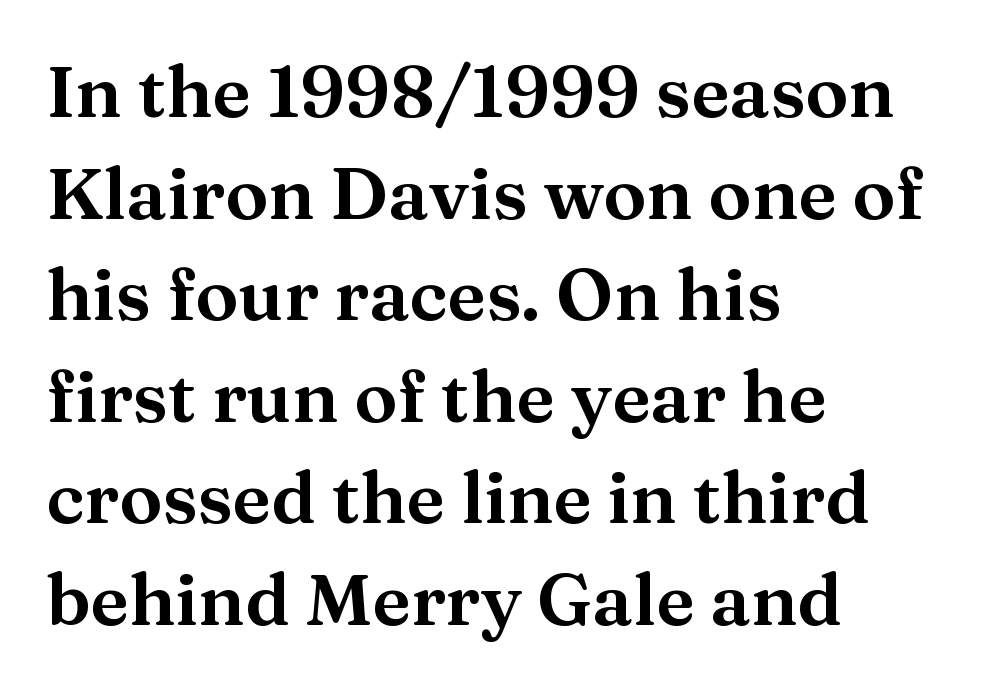
{"serif": "yes", "italic": "no", "width": "wide", "stroke_contrast": "medium", "x_height": "medium", "monospaced": "no", "underline": "no", "align": "left", "line_spacing": "normal", "line_spacing_ratio": 1.41, "letter_spacing": "normal", "letter_spacing_em": 0.0, "glyph_px": 72}
